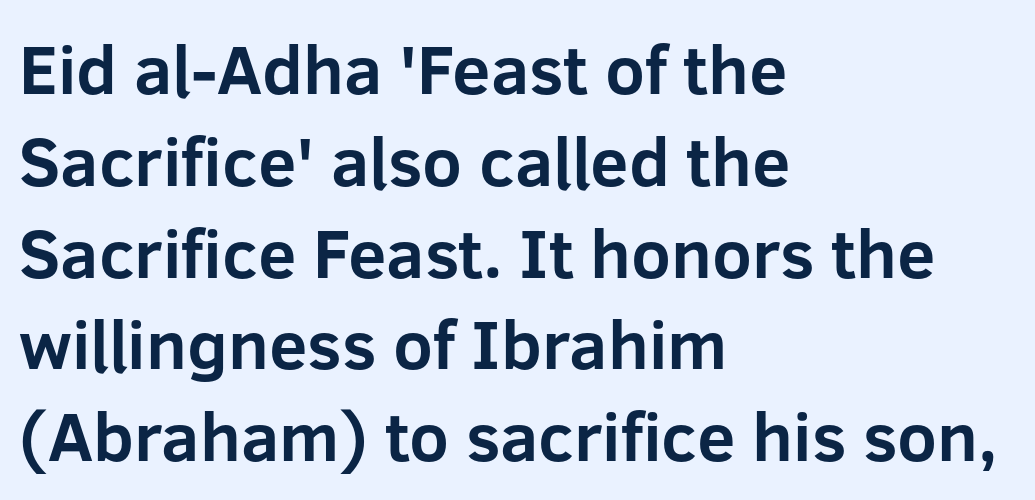
Q: Is the text bold? A: Yes.
Q: Is the text italic (slanted)? A: No, it is upright.
Q: Is the typeface a serif or a sans-serif typeface? A: Sans-serif.
Q: Is the text underlined? A: No.
Q: How is the paragraph aligned? A: Left-aligned.
Q: Is the spacing between letters normal or unusually wide? A: Normal.
Q: Is the spacing between lines tight, normal or loose? A: Normal.
Q: Width (condensed, normal, or wide)? A: Normal.
Q: Stroke contrast? A: Low.
Q: x-height? A: Medium.
Q: Monospaced? A: No.
